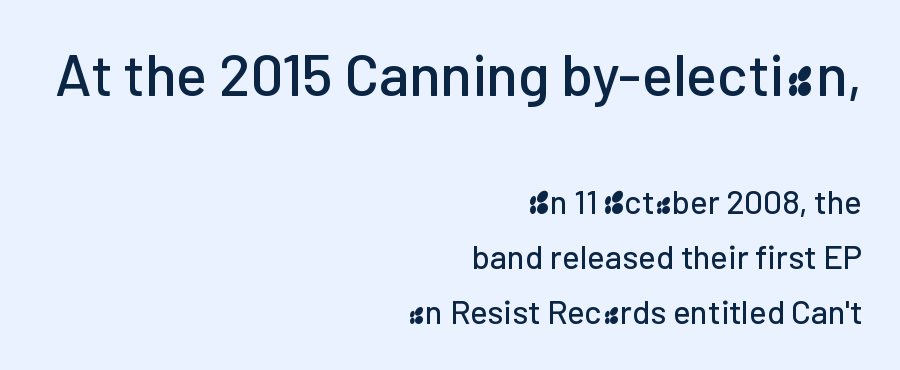
The image shows 58 px sans-serif type, upright; set right-aligned, normal line spacing (1.67x), normal letter spacing, not underlined; the first (top) block is 1.76x larger; low stroke contrast and a medium x-height.
